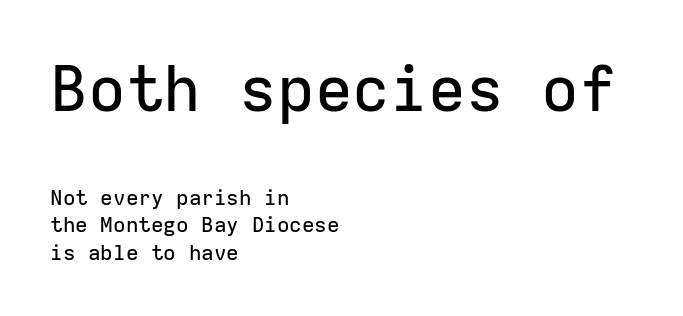
{"serif": "no", "italic": "no", "width": "normal", "stroke_contrast": "low", "x_height": "medium", "monospaced": "yes", "underline": "no", "align": "left", "line_spacing": "normal", "line_spacing_ratio": 1.32, "letter_spacing": "normal", "letter_spacing_em": 0.0, "larger_block": "first", "size_ratio": 3.0, "glyph_px": 63}
